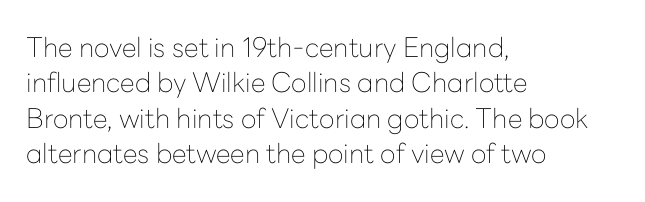
The image shows 27 px text type, upright; set left-aligned, normal line spacing (1.31x), normal letter spacing, not underlined.
